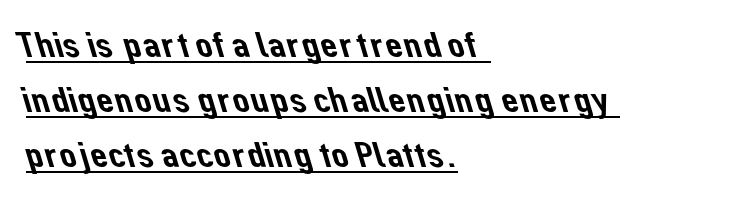
Q: Is the typeface a serif or a sans-serif typeface? A: Sans-serif.
Q: Is the text underlined? A: Yes.
Q: How is the paragraph aligned? A: Left-aligned.
Q: Is the spacing between letters normal or unusually wide? A: Normal.
Q: Is the spacing between lines tight, normal or loose? A: Normal.
Q: Width (condensed, normal, or wide)? A: Normal.
Q: Stroke contrast? A: Low.
Q: x-height? A: Medium.
Q: Monospaced? A: No.
